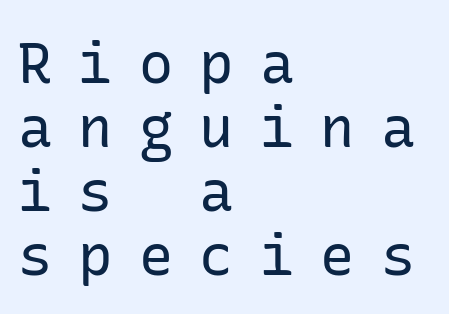
The image shows 57 px regular-weight sans-serif type, upright; set left-aligned, tight line spacing (1.12x), unusually wide letter spacing (+0.46 em), not underlined; low stroke contrast and a medium x-height.
